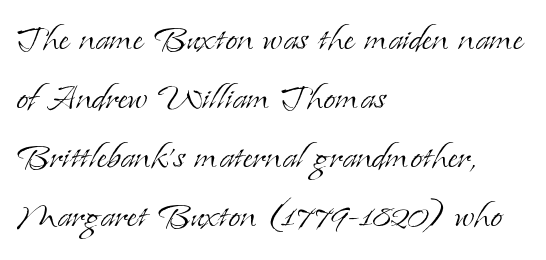
{"serif": "yes", "bold": "no", "weight": "light", "width": "normal", "stroke_contrast": "low", "x_height": "small", "monospaced": "no", "underline": "no", "align": "left", "line_spacing": "normal", "line_spacing_ratio": 1.34, "letter_spacing": "normal", "letter_spacing_em": 0.0, "glyph_px": 44}
